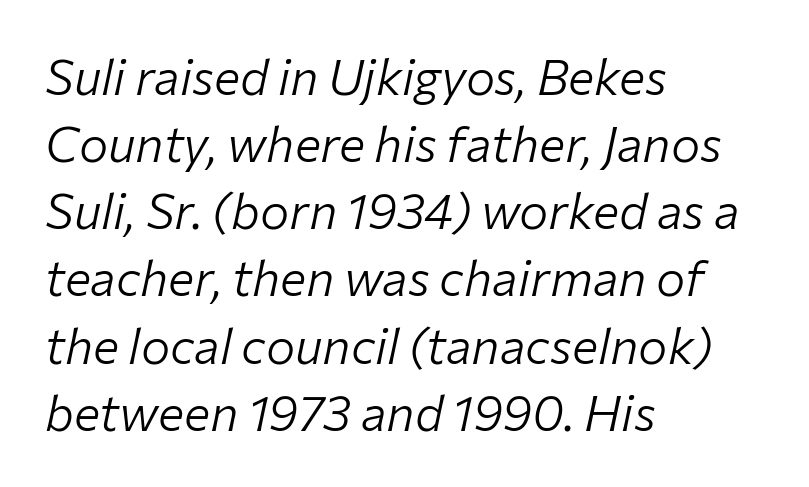
These lines are rendered in a variable-pitch font. There's an unmistakable incline to the writing here. Compared with a centered layout, this one pins lines to the left instead. Each stroke keeps to a modest, everyday thickness or less. Nobody drew a line under any word here.
